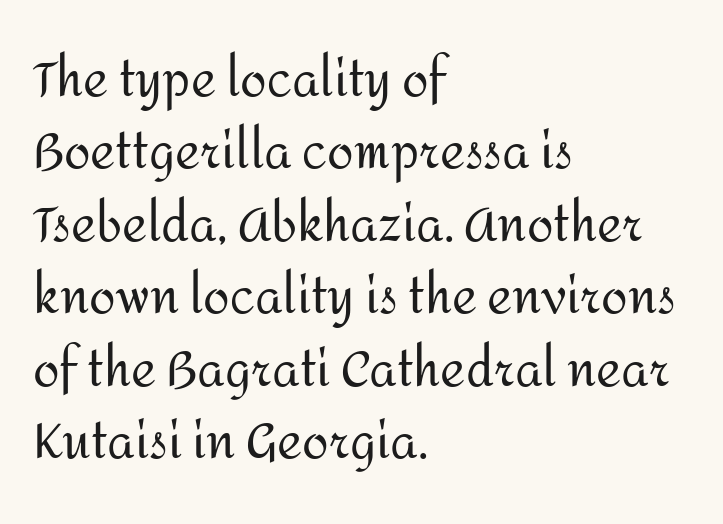
The image shows 48 px regular-weight sans-serif type, upright; set left-aligned, normal line spacing (1.51x), normal letter spacing, not underlined; medium stroke contrast and a medium x-height.
